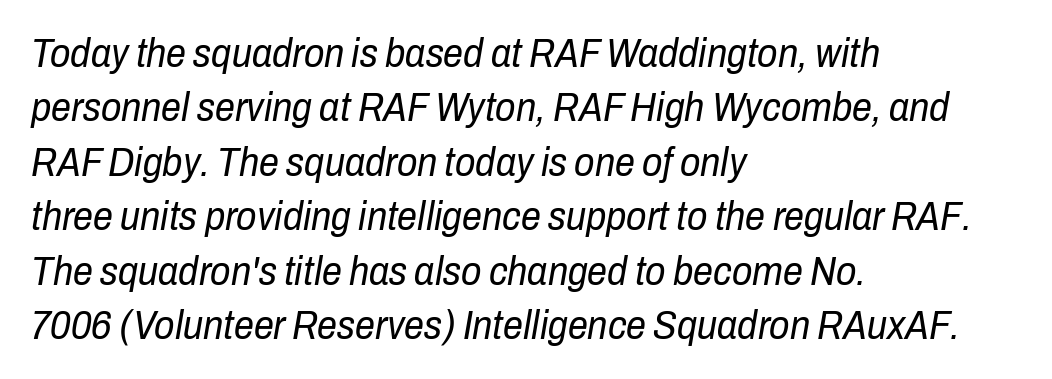
Q: Is the text bold? A: No.
Q: Is the text italic (slanted)? A: Yes, it leans right by about 10 degrees.
Q: Is the text underlined? A: No.
Q: How is the paragraph aligned? A: Left-aligned.
Q: Is the spacing between letters normal or unusually wide? A: Normal.
Q: Is the spacing between lines tight, normal or loose? A: Normal.
Q: Width (condensed, normal, or wide)? A: Condensed.
Q: Stroke contrast? A: Low.
Q: x-height? A: Medium.
Q: Monospaced? A: No.
